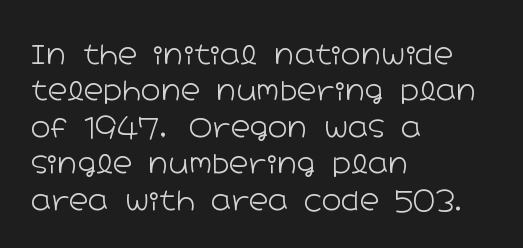
{"italic": "no", "bold": "no", "underline": "no", "align": "left", "line_spacing": "normal", "line_spacing_ratio": 1.35, "letter_spacing": "normal", "letter_spacing_em": 0.0, "glyph_px": 27}
